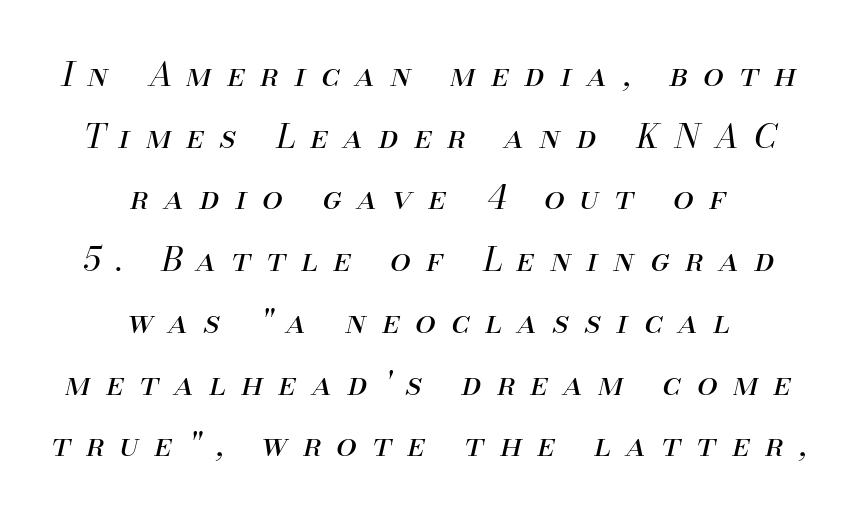
{"italic": "yes", "lean": "right", "slant_degrees": 13, "bold": "no", "weight": "regular", "width": "normal", "stroke_contrast": "medium", "x_height": "small", "monospaced": "no", "underline": "no", "align": "center", "line_spacing_ratio": 1.87, "letter_spacing": "wide", "letter_spacing_em": 0.47, "glyph_px": 33}
